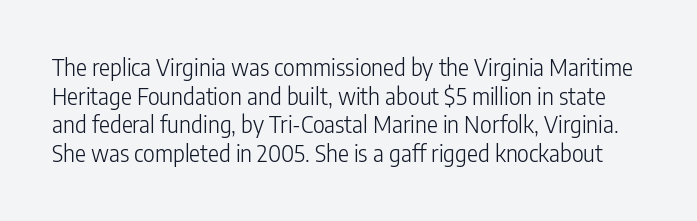
{"italic": "no", "bold": "no", "underline": "no", "line_spacing": "normal", "line_spacing_ratio": 1.25, "letter_spacing": "normal", "letter_spacing_em": 0.0, "glyph_px": 23}
